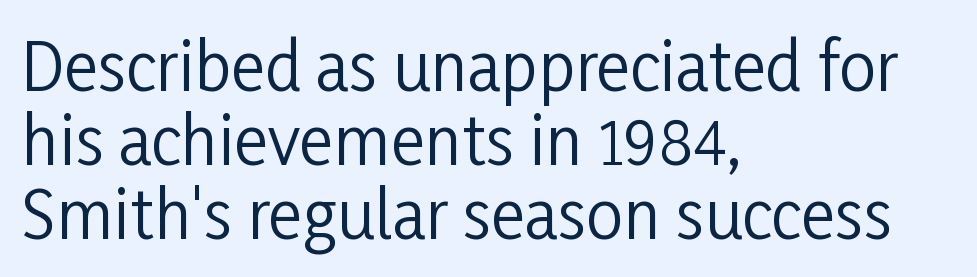
The image shows 66 px regular-weight, condensed sans-serif type, upright; set left-aligned, tight line spacing (1.12x), normal letter spacing, not underlined; low stroke contrast and a medium x-height.
